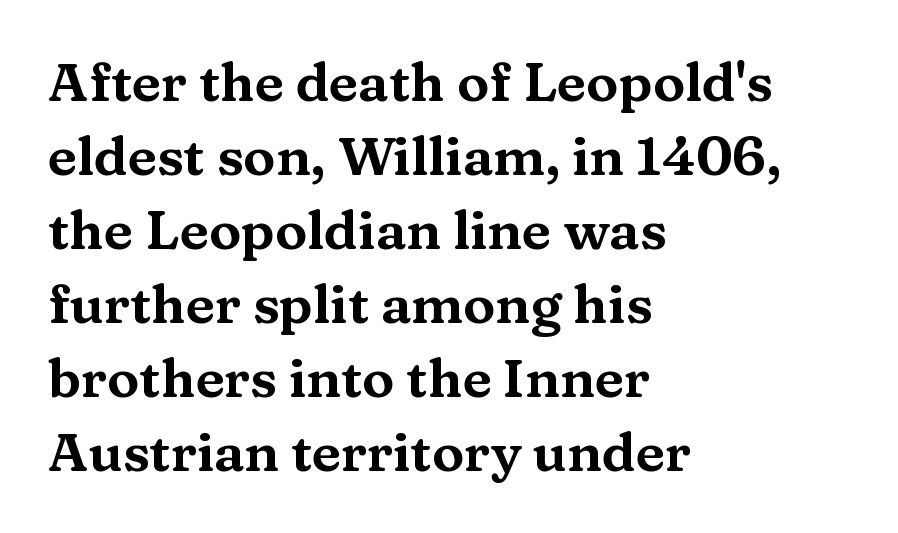
The image shows 54 px wide serif type, upright; set left-aligned, normal line spacing (1.37x), normal letter spacing, not underlined; medium stroke contrast and a medium x-height.
